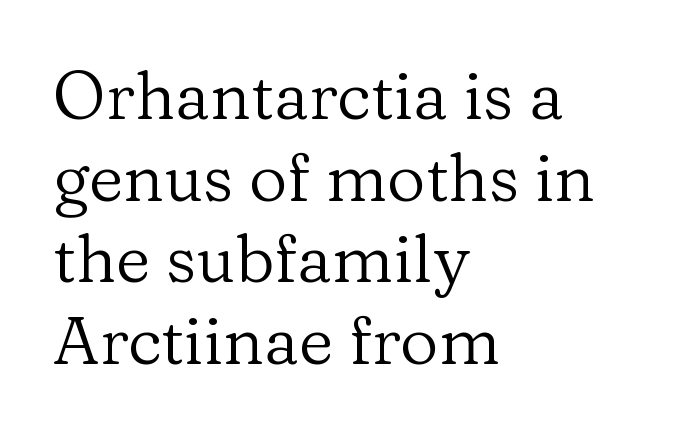
Q: Is the text bold? A: No.
Q: Is the text italic (slanted)? A: No, it is upright.
Q: Is the typeface a serif or a sans-serif typeface? A: Serif.
Q: Is the text underlined? A: No.
Q: How is the paragraph aligned? A: Left-aligned.
Q: Is the spacing between letters normal or unusually wide? A: Normal.
Q: Width (condensed, normal, or wide)? A: Normal.
Q: Stroke contrast? A: Low.
Q: x-height? A: Medium.
Q: Monospaced? A: No.
